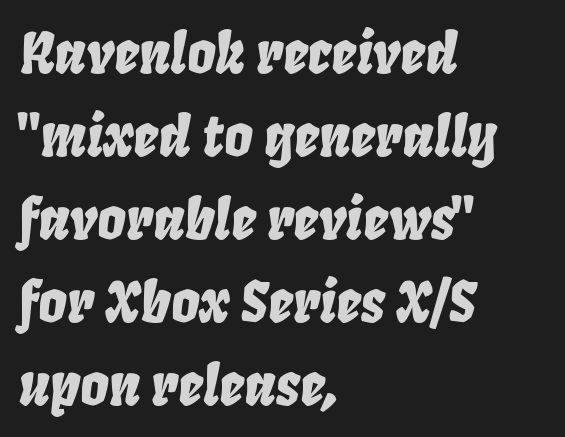
{"italic": "yes", "lean": "right", "slant_degrees": 8, "width": "condensed", "stroke_contrast": "low", "x_height": "large", "monospaced": "no", "underline": "no", "align": "left", "line_spacing": "normal", "line_spacing_ratio": 1.48, "letter_spacing": "normal", "letter_spacing_em": 0.0, "glyph_px": 56}
